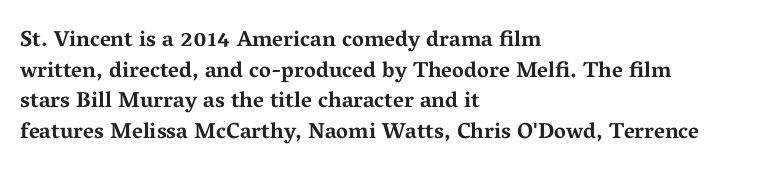
The image shows 22 px bold type, upright; set left-aligned, normal line spacing (1.39x), normal letter spacing, not underlined.
